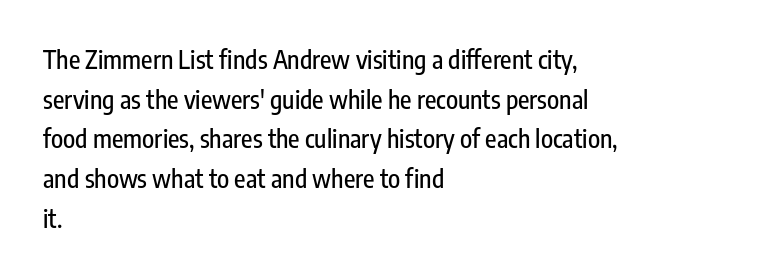
Words appear dense and cohesive because spacing is normal. Italic? Not at all — the glyphs are vertical. Horizontally, the lines are justified to the leading edge only. Leading matches the norm, producing a regular column. Each row of text sits above clean, open space.
